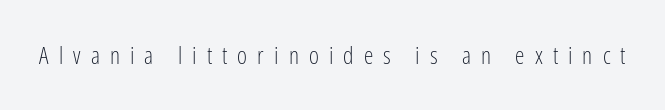
{"italic": "no", "bold": "no", "underline": "no", "letter_spacing": "wide", "letter_spacing_em": 0.42, "glyph_px": 24}
